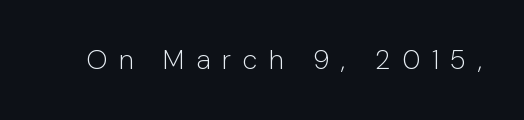
Q: Is the text bold? A: No.
Q: Is the text italic (slanted)? A: No, it is upright.
Q: Is the text underlined? A: No.
Q: Is the spacing between letters normal or unusually wide? A: Unusually wide.
